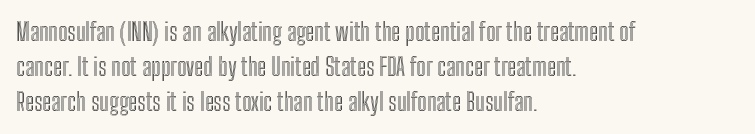
{"italic": "no", "underline": "no", "align": "left", "line_spacing": "normal", "line_spacing_ratio": 1.41, "letter_spacing": "normal", "letter_spacing_em": 0.0, "glyph_px": 25}
